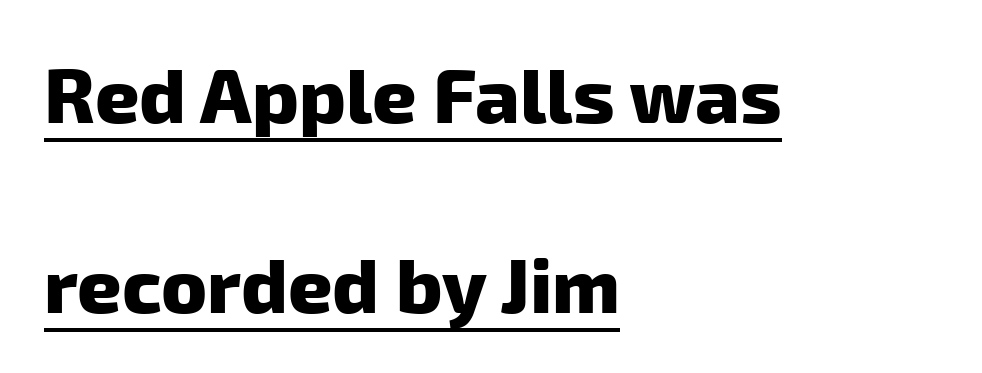
{"serif": "no", "bold": "yes", "weight": "heavy", "width": "normal", "stroke_contrast": "low", "x_height": "medium", "monospaced": "no", "underline": "yes", "align": "left", "line_spacing": "loose", "line_spacing_ratio": 2.47, "letter_spacing": "normal", "letter_spacing_em": 0.0, "glyph_px": 77}
